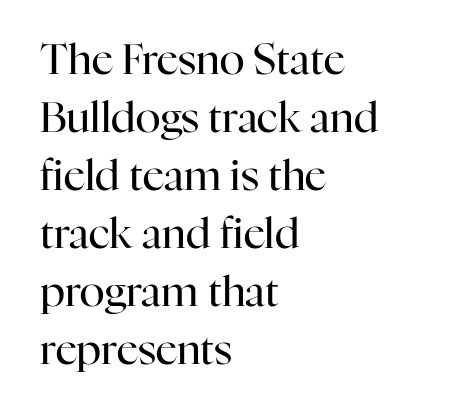
Q: Is the text bold? A: No.
Q: Is the text italic (slanted)? A: No, it is upright.
Q: Is the typeface a serif or a sans-serif typeface? A: Serif.
Q: Is the text underlined? A: No.
Q: How is the paragraph aligned? A: Left-aligned.
Q: Is the spacing between letters normal or unusually wide? A: Normal.
Q: Is the spacing between lines tight, normal or loose? A: Normal.
Q: Width (condensed, normal, or wide)? A: Normal.
Q: Stroke contrast? A: High.
Q: x-height? A: Medium.
Q: Monospaced? A: No.
